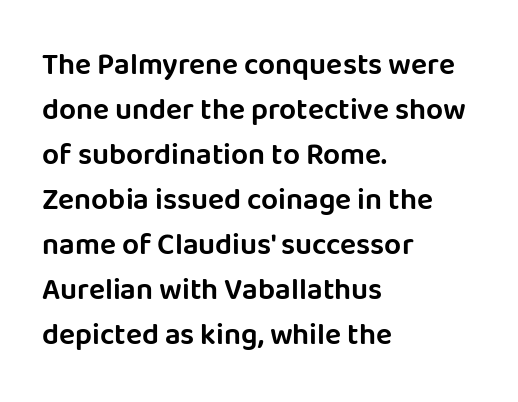
This sample is left-justified, so line endings fall wherever the words run out. Inter-character spacing is left at the font's built-in metrics. The lines sit at an ordinary, default distance from one another. Descender tails drop into unmarked territory. Each letter's strokes conclude bluntly, with no projecting serifs. Notice how the stems are strictly vertical — no italics here.
